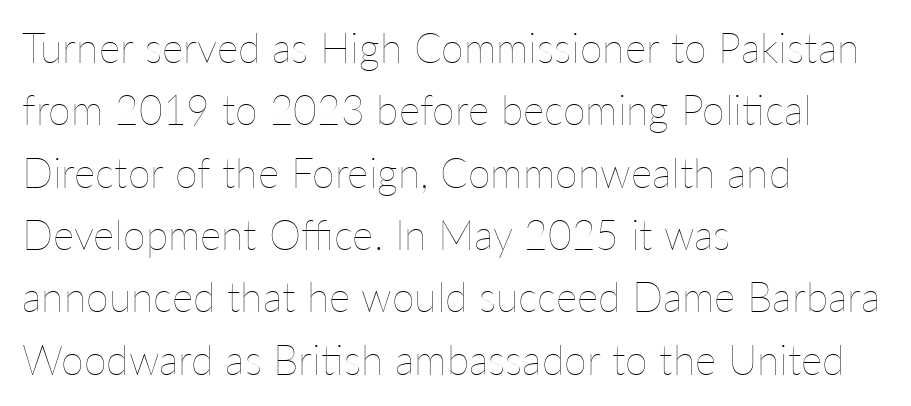
The image shows 41 px thin type, upright; set left-aligned, normal line spacing (1.52x), normal letter spacing, not underlined; low stroke contrast and a medium x-height.
